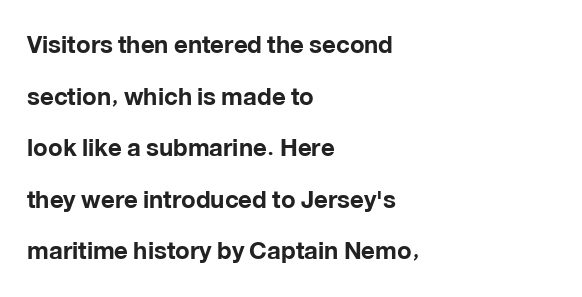
Q: Is the text bold? A: Yes.
Q: Is the text italic (slanted)? A: No, it is upright.
Q: Is the text underlined? A: No.
Q: How is the paragraph aligned? A: Left-aligned.
Q: Is the spacing between letters normal or unusually wide? A: Normal.
Q: Is the spacing between lines tight, normal or loose? A: Loose.
